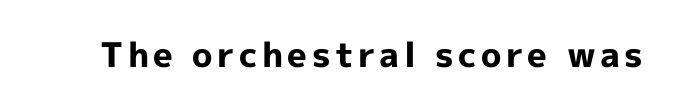
Type style note: lacks serifs. Any mark beneath the type? The region is blank. The face used here is proportionally spaced, like ordinary book or web type. Each glyph is drawn with heavy, bold strokes.
